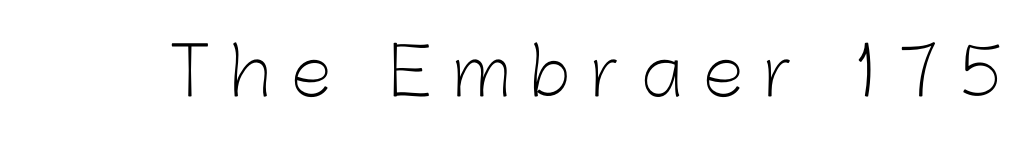
The image shows 66 px light sans-serif type, upright; set unusually wide letter spacing (+0.32 em), not underlined; low stroke contrast and a medium x-height.
